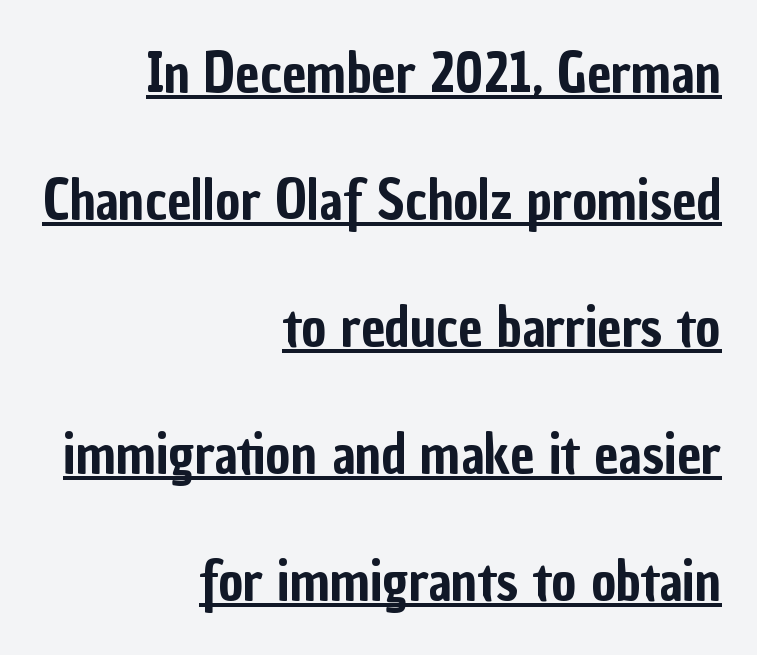
The rendering uses a large line-height, opening up the rows. Characters follow at the spacing the type designer built in. The face used here is proportionally spaced, like ordinary book or web type. The lettering stays uniformly vertical, giving the passage a roman look.
